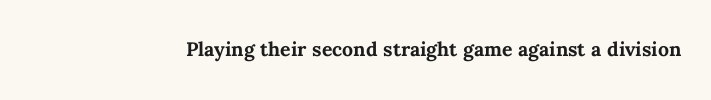
Q: Is the text bold? A: Yes.
Q: Is the text italic (slanted)? A: No, it is upright.
Q: Is the text underlined? A: No.
Q: Is the spacing between letters normal or unusually wide? A: Normal.
